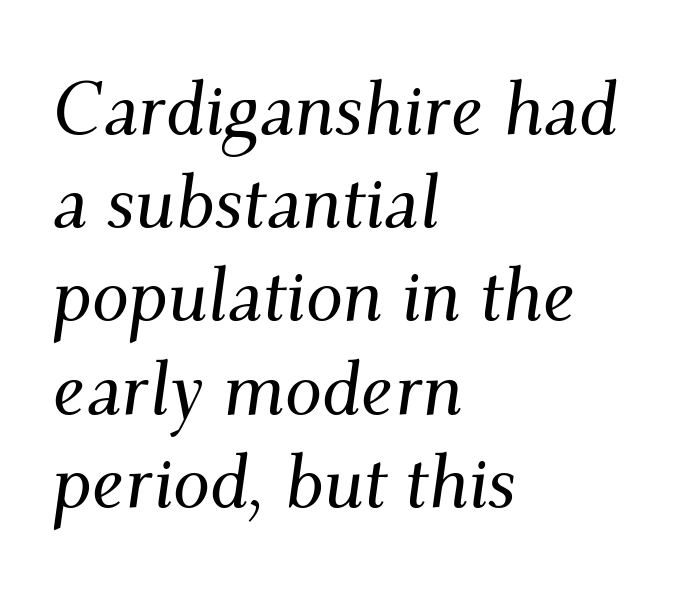
{"serif": "yes", "italic": "yes", "lean": "right", "slant_degrees": 9, "width": "normal", "stroke_contrast": "medium", "x_height": "small", "monospaced": "no", "underline": "no", "align": "left", "line_spacing": "normal", "line_spacing_ratio": 1.26, "letter_spacing": "normal", "letter_spacing_em": 0.0, "glyph_px": 74}
